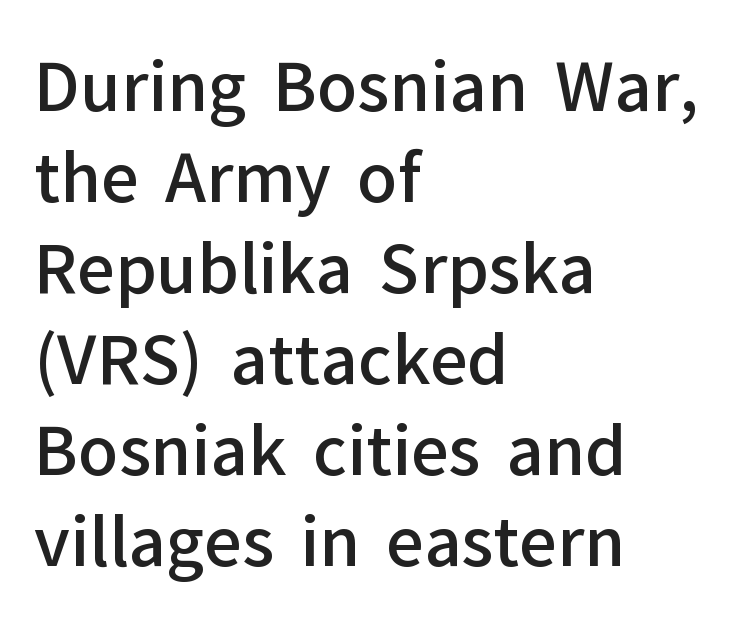
The image shows 66 px semibold sans-serif type, upright; set left-aligned, normal line spacing (1.38x), normal letter spacing, not underlined; low stroke contrast and a medium x-height.
